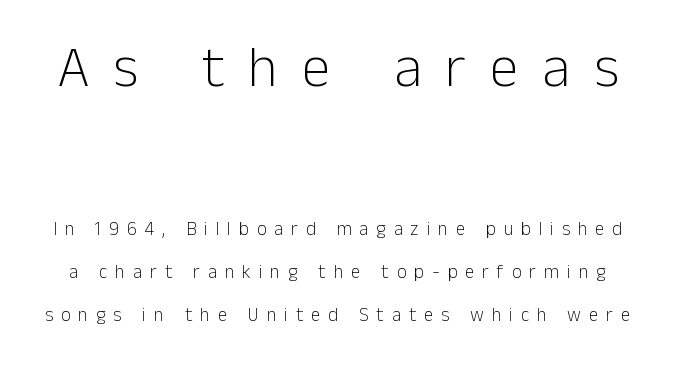
Examine the stroke ends and you'll find no serifs. The upper block of text is set noticeably larger than the block beneath it. Letters have the restrained weight of plain body copy at most. No word sits above an underline. The typography opts for an upright posture over an oblique one.
